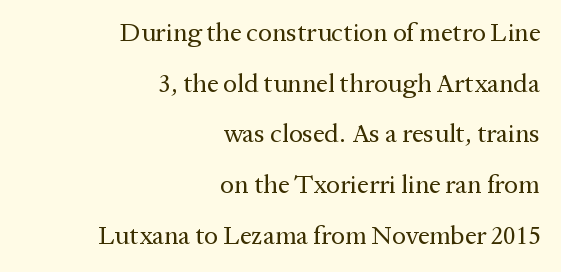
{"italic": "no", "bold": "no", "underline": "no", "align": "right", "line_spacing": "loose", "line_spacing_ratio": 1.95, "letter_spacing": "normal", "letter_spacing_em": 0.0, "glyph_px": 26}
